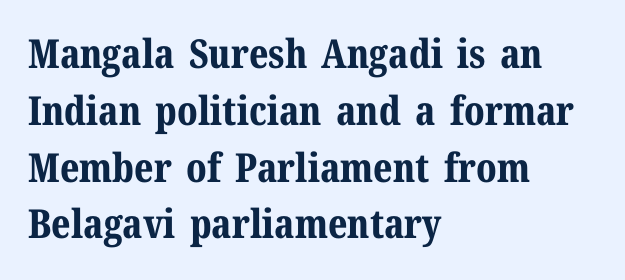
Q: Is the text bold? A: Yes.
Q: Is the text italic (slanted)? A: No, it is upright.
Q: Is the typeface a serif or a sans-serif typeface? A: Serif.
Q: Is the text underlined? A: No.
Q: How is the paragraph aligned? A: Left-aligned.
Q: Is the spacing between letters normal or unusually wide? A: Normal.
Q: Is the spacing between lines tight, normal or loose? A: Normal.
Q: Width (condensed, normal, or wide)? A: Normal.
Q: Stroke contrast? A: Medium.
Q: x-height? A: Medium.
Q: Monospaced? A: No.
